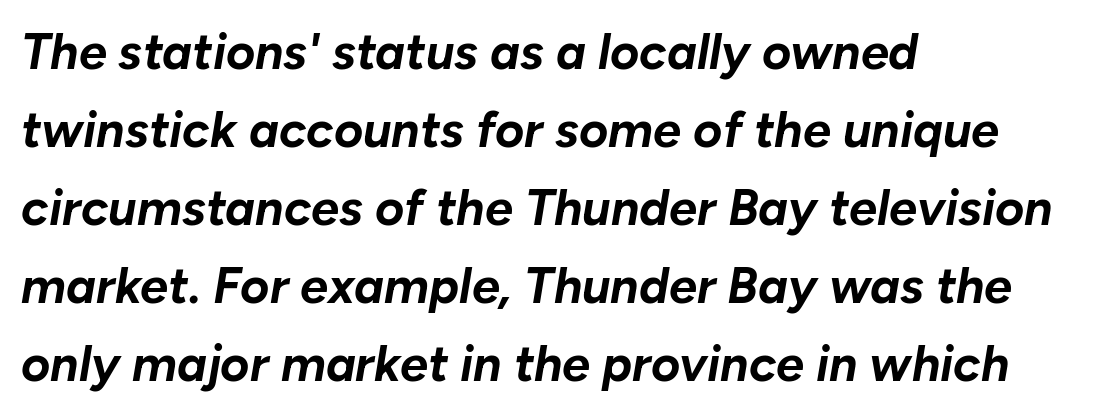
Q: Is the text bold? A: Yes.
Q: Is the text italic (slanted)? A: Yes, it leans right by about 10 degrees.
Q: Is the text underlined? A: No.
Q: How is the paragraph aligned? A: Left-aligned.
Q: Is the spacing between letters normal or unusually wide? A: Normal.
Q: Is the spacing between lines tight, normal or loose? A: Normal.
Q: Width (condensed, normal, or wide)? A: Normal.
Q: Stroke contrast? A: Low.
Q: x-height? A: Medium.
Q: Monospaced? A: No.
